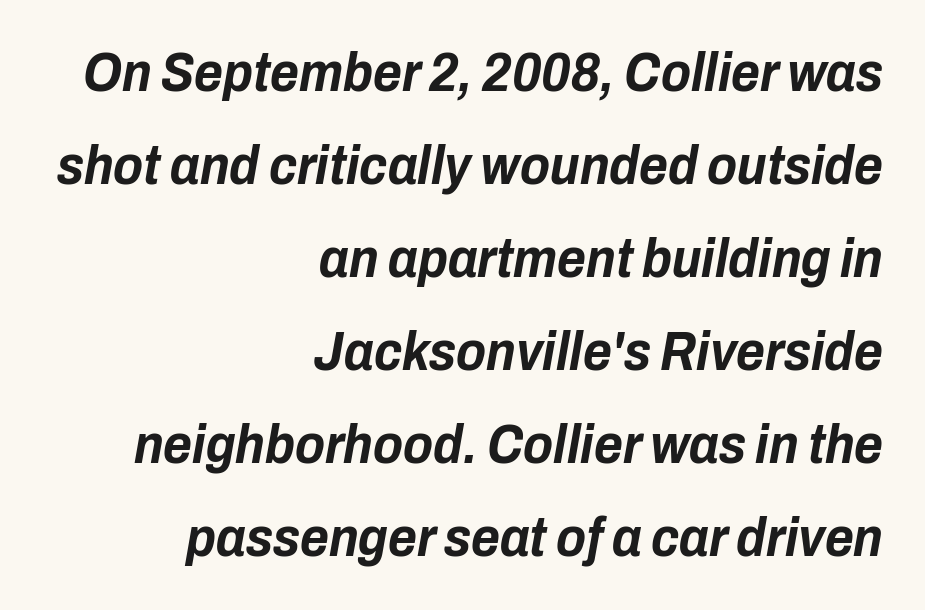
Q: Is the text bold? A: Yes.
Q: Is the text italic (slanted)? A: Yes, it leans right by about 10 degrees.
Q: Is the text underlined? A: No.
Q: How is the paragraph aligned? A: Right-aligned.
Q: Is the spacing between letters normal or unusually wide? A: Normal.
Q: Is the spacing between lines tight, normal or loose? A: Normal.
Q: Width (condensed, normal, or wide)? A: Condensed.
Q: Stroke contrast? A: Low.
Q: x-height? A: Medium.
Q: Monospaced? A: No.
